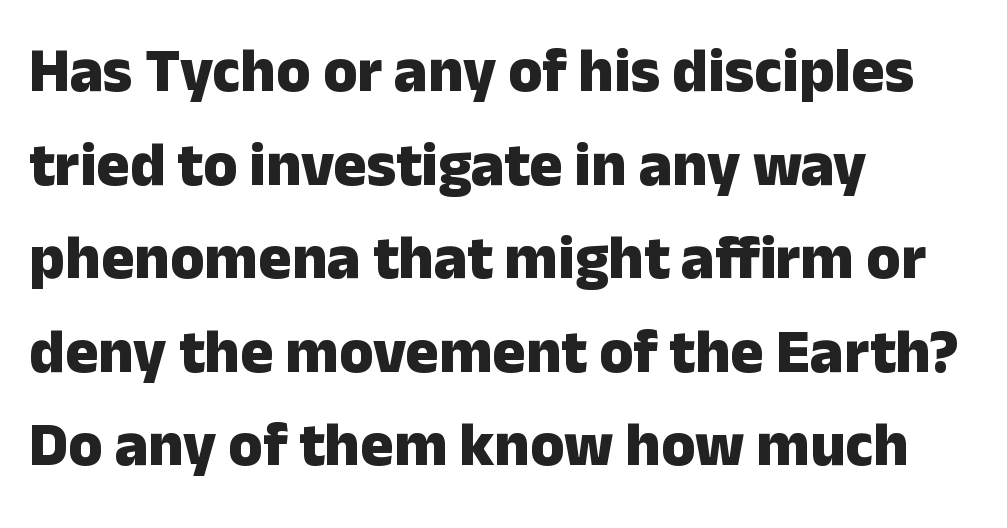
Q: Is the text bold? A: Yes.
Q: Is the text italic (slanted)? A: No, it is upright.
Q: Is the typeface a serif or a sans-serif typeface? A: Sans-serif.
Q: Is the text underlined? A: No.
Q: How is the paragraph aligned? A: Left-aligned.
Q: Is the spacing between letters normal or unusually wide? A: Normal.
Q: Is the spacing between lines tight, normal or loose? A: Normal.
Q: Width (condensed, normal, or wide)? A: Normal.
Q: Stroke contrast? A: Low.
Q: x-height? A: Medium.
Q: Monospaced? A: No.
